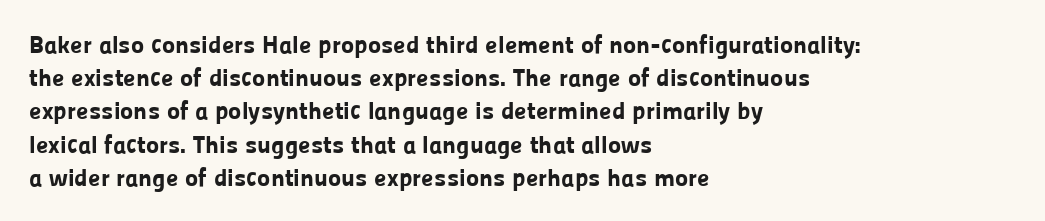
{"italic": "no", "bold": "yes", "underline": "no", "align": "left", "line_spacing": "normal", "line_spacing_ratio": 1.33, "letter_spacing": "normal", "letter_spacing_em": 0.0, "glyph_px": 25}
